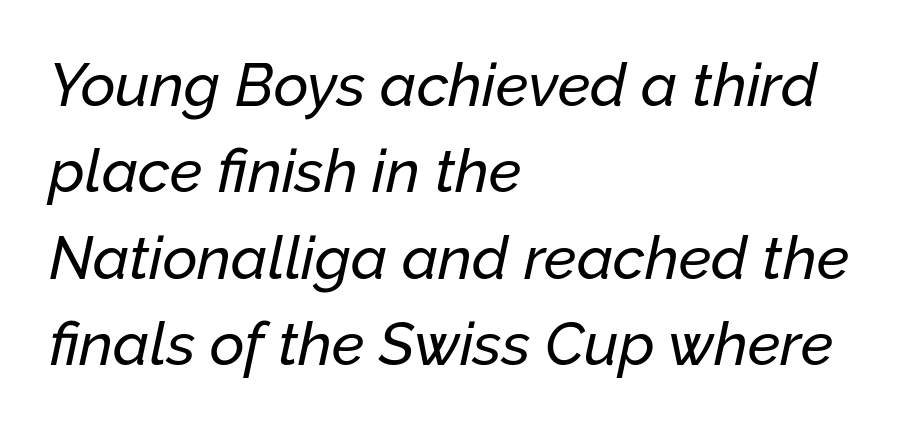
The image shows 60 px text type, italic (leaning right); set left-aligned, normal line spacing (1.44x), normal letter spacing, not underlined; low stroke contrast and a medium x-height.
